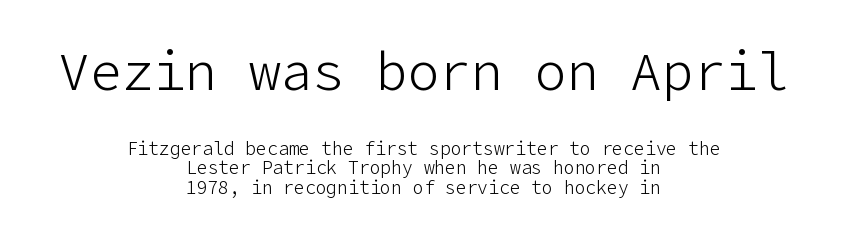
{"serif": "no", "italic": "no", "bold": "no", "weight": "light", "width": "normal", "stroke_contrast": "low", "x_height": "medium", "underline": "no", "align": "center", "line_spacing": "tight", "line_spacing_ratio": 1.08, "letter_spacing": "normal", "letter_spacing_em": 0.0, "larger_block": "first", "size_ratio": 2.94, "glyph_px": 53}
